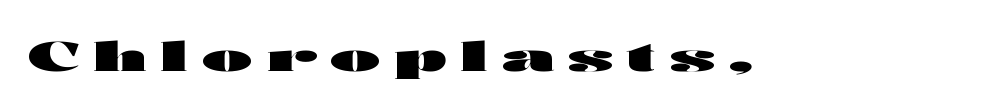
Students, note that the glyphs here are deliberately spaced far apart. Looks like regular typesetting: each glyph gets only the width it needs. Weight: bold. Vertical strokes here are truly vertical.
